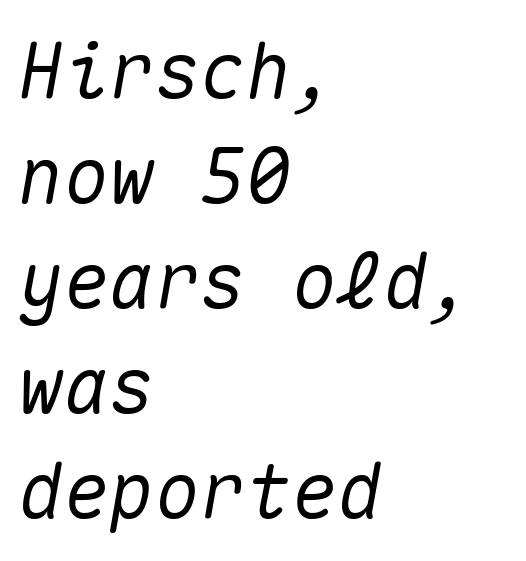
Is there much room between lines? A standard amount, neither cramped nor airy. Each letter, wide or thin by design, is forced into the same width here. The typesetter chose a ragged-right arrangement here. The string is rendered with underlining switched off. How are the letters spaced? Ordinarily, with no added tracking.
